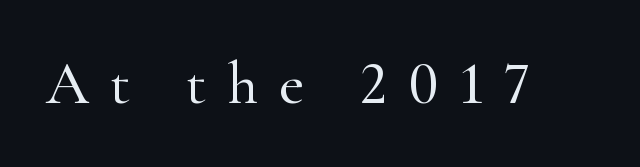
Between one letter and the next there's a generous, obvious gap. Observe the serifs anchoring each vertical stroke in this sample. Proportional: the letters do not fall into vertical columns. The specimen omits any rule beneath the text block's lines. The lettering holds an erect, upright posture throughout.
